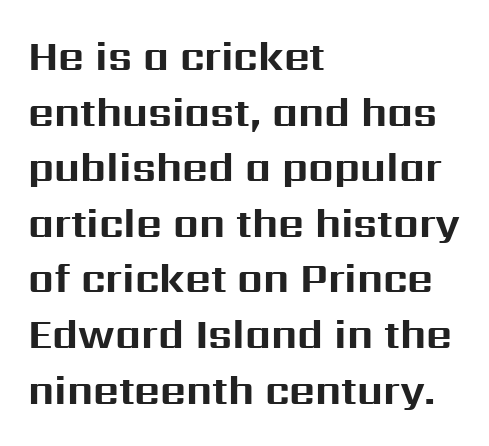
The specimen omits any rule beneath the text block's lines. Spacing verdict: proportional, widths tailored to each character. The lettering stays uniformly vertical, giving the passage a roman look. Compared with a centered layout, this one pins lines to the left instead. The glyphs in this specimen are sans serif. Evenly set lines give the paragraph a standard silhouette.
